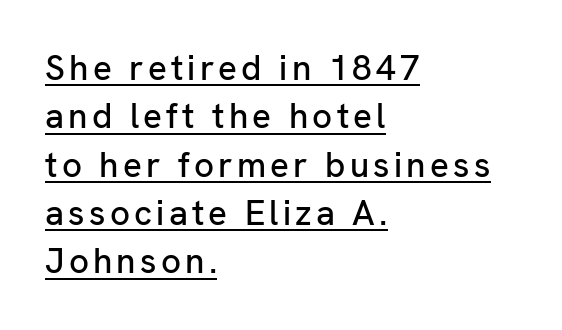
Q: Is the text italic (slanted)? A: No, it is upright.
Q: Is the typeface a serif or a sans-serif typeface? A: Sans-serif.
Q: Is the text underlined? A: Yes.
Q: How is the paragraph aligned? A: Left-aligned.
Q: Is the spacing between lines tight, normal or loose? A: Normal.
Q: Width (condensed, normal, or wide)? A: Normal.
Q: Stroke contrast? A: Low.
Q: x-height? A: Medium.
Q: Monospaced? A: No.
